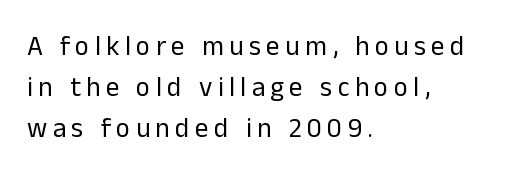
Descenders are the only things crossing below the line. These lines sit exactly where default settings would place them. The passage shown has open, widely tracked lettering throughout. Style check: upright. The letters look calm and open, with moderate or lighter stems. If you drew a ruler down the left edge, every line would touch it.
